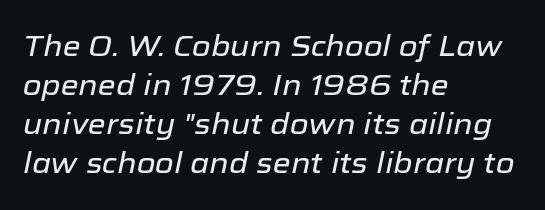
Proportional: the letters do not fall into vertical columns. Glyph-to-glyph distance matches everyday printed text. These lines sit exactly where default settings would place them. This rendering features lettering with no underline. The compositor pushed each line to the left boundary. Characters are canted at an angle relative to the baseline's perpendicular.
